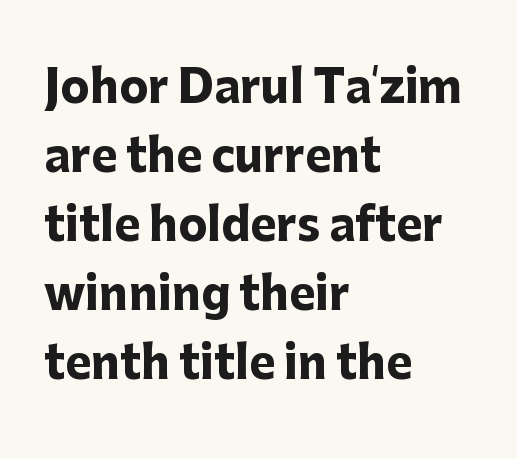
Q: Is the text bold? A: Yes.
Q: Is the text italic (slanted)? A: No, it is upright.
Q: Is the typeface a serif or a sans-serif typeface? A: Sans-serif.
Q: Is the text underlined? A: No.
Q: How is the paragraph aligned? A: Left-aligned.
Q: Is the spacing between letters normal or unusually wide? A: Normal.
Q: Is the spacing between lines tight, normal or loose? A: Normal.
Q: Width (condensed, normal, or wide)? A: Normal.
Q: Stroke contrast? A: Low.
Q: x-height? A: Medium.
Q: Monospaced? A: No.
